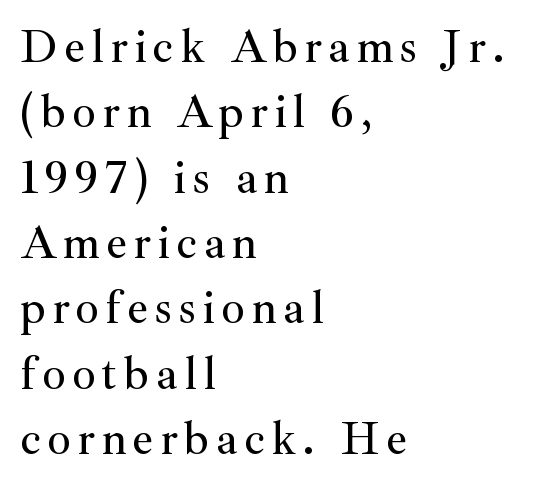
The image shows 47 px serif type, upright; set left-aligned, normal line spacing (1.39x), not underlined; medium stroke contrast and a small x-height.
